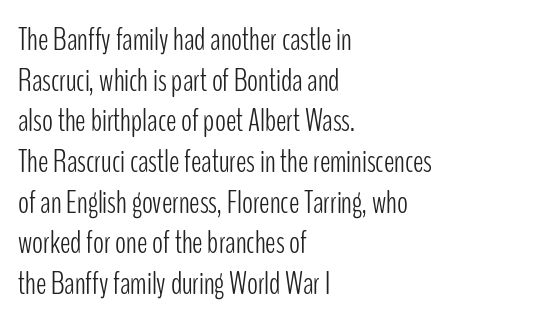
Q: Is the text bold? A: No.
Q: Is the text italic (slanted)? A: No, it is upright.
Q: Is the typeface a serif or a sans-serif typeface? A: Sans-serif.
Q: Is the text underlined? A: No.
Q: How is the paragraph aligned? A: Left-aligned.
Q: Is the spacing between letters normal or unusually wide? A: Normal.
Q: Is the spacing between lines tight, normal or loose? A: Normal.
Q: Width (condensed, normal, or wide)? A: Condensed.
Q: Stroke contrast? A: Low.
Q: x-height? A: Medium.
Q: Monospaced? A: No.
